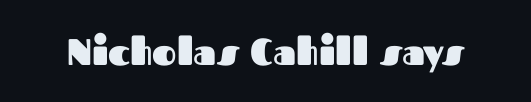
The image shows 37 px heavy sans-serif type, upright; set normal letter spacing, not underlined; medium stroke contrast and a medium x-height.
